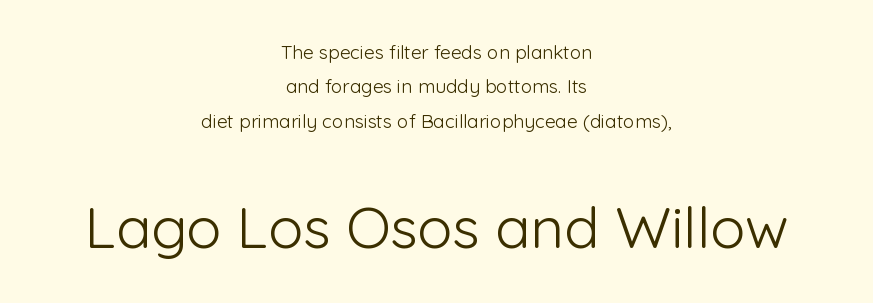
{"serif": "no", "italic": "no", "bold": "no", "weight": "light", "width": "normal", "stroke_contrast": "low", "x_height": "medium", "monospaced": "no", "underline": "no", "align": "center", "line_spacing_ratio": 1.81, "letter_spacing": "normal", "letter_spacing_em": 0.0, "larger_block": "second", "size_ratio": 3.05, "glyph_px": 58}
